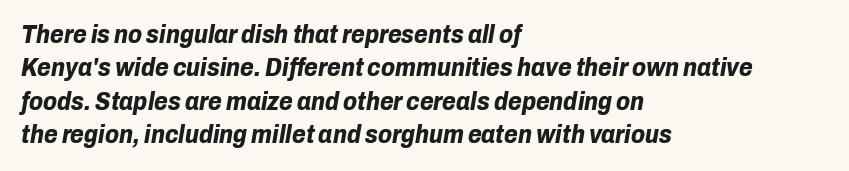
In terms of posture, this sample is oblique. The text block is weighted toward the left margin, trailing off unevenly rightward. The glyphs are unaccompanied by any horizontal stroke below them. Characters follow at the spacing the type designer built in. Regarding leading, the lines here are spaced in the standard way. In terms of weight, the rendering is a true, heavy bold.
